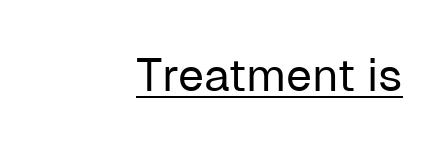
Q: Is the text bold? A: No.
Q: Is the text italic (slanted)? A: No, it is upright.
Q: Is the typeface a serif or a sans-serif typeface? A: Sans-serif.
Q: Is the text underlined? A: Yes.
Q: How is the paragraph aligned? A: Right-aligned.
Q: Is the spacing between letters normal or unusually wide? A: Normal.
Q: Width (condensed, normal, or wide)? A: Normal.
Q: Stroke contrast? A: Low.
Q: x-height? A: Medium.
Q: Monospaced? A: No.
